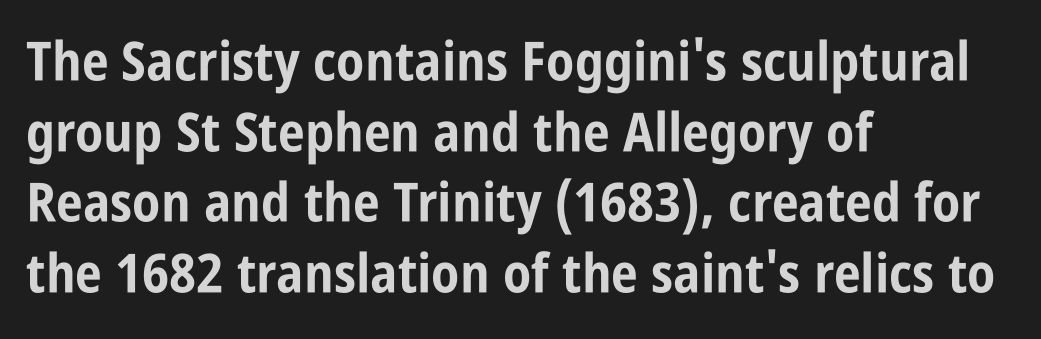
{"serif": "no", "italic": "no", "bold": "yes", "weight": "bold", "width": "condensed", "stroke_contrast": "low", "x_height": "large", "monospaced": "no", "underline": "no", "align": "left", "line_spacing": "normal", "line_spacing_ratio": 1.31, "letter_spacing": "normal", "letter_spacing_em": 0.0, "glyph_px": 54}
